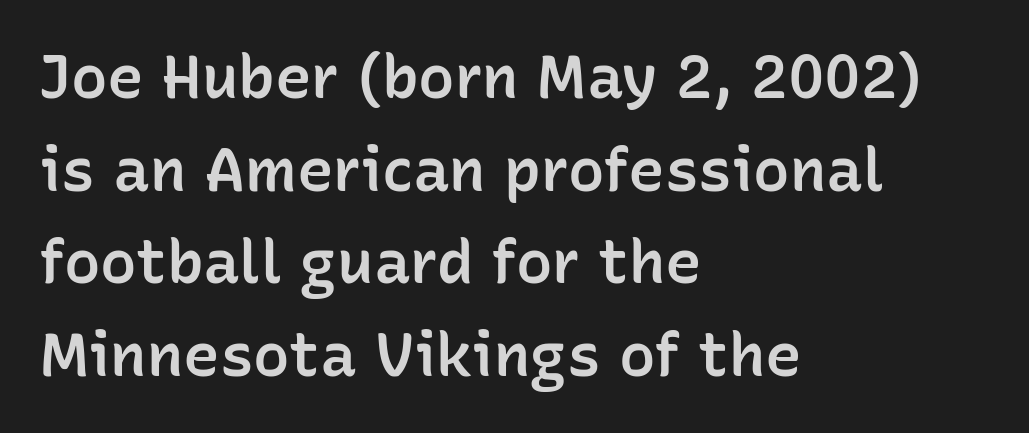
Q: Is the text bold? A: Semi-bold.
Q: Is the text italic (slanted)? A: No, it is upright.
Q: Is the typeface a serif or a sans-serif typeface? A: Sans-serif.
Q: Is the text underlined? A: No.
Q: How is the paragraph aligned? A: Left-aligned.
Q: Is the spacing between letters normal or unusually wide? A: Normal.
Q: Is the spacing between lines tight, normal or loose? A: Normal.
Q: Width (condensed, normal, or wide)? A: Normal.
Q: Stroke contrast? A: Low.
Q: x-height? A: Medium.
Q: Monospaced? A: No.
